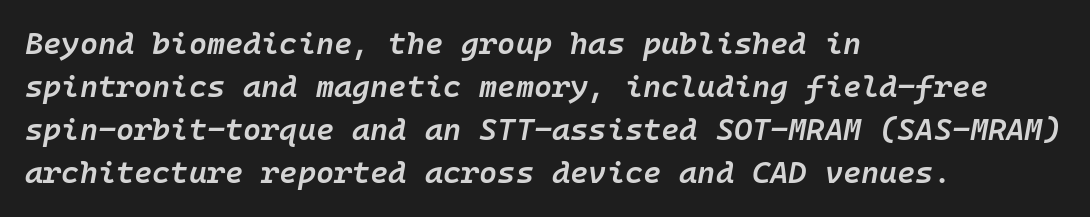
Caption: semibold face, moderately heavy strokes. The block of text has a typical density, with ordinary space between rows. Tall strokes in this sample are angled rather than plumb. The gap between lines stays unmarked.
